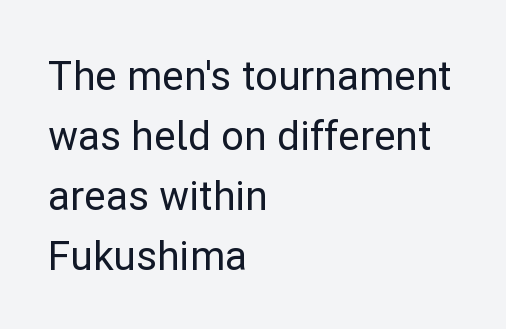
The image shows 40 px sans-serif type, upright; set left-aligned, normal line spacing (1.5x), normal letter spacing, not underlined; low stroke contrast and a medium x-height.
